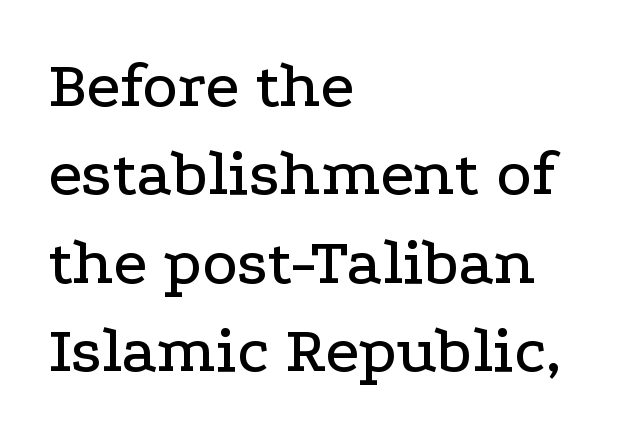
{"serif": "yes", "italic": "no", "width": "wide", "stroke_contrast": "low", "x_height": "medium", "monospaced": "no", "underline": "no", "align": "left", "line_spacing": "normal", "line_spacing_ratio": 1.32, "letter_spacing": "normal", "letter_spacing_em": 0.0, "glyph_px": 67}
